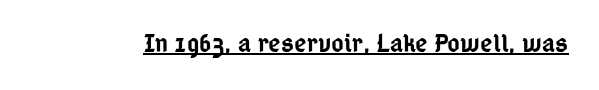
Q: Is the text bold? A: Semi-bold.
Q: Is the text italic (slanted)? A: No, it is upright.
Q: Is the text underlined? A: Yes.
Q: Is the spacing between letters normal or unusually wide? A: Normal.
